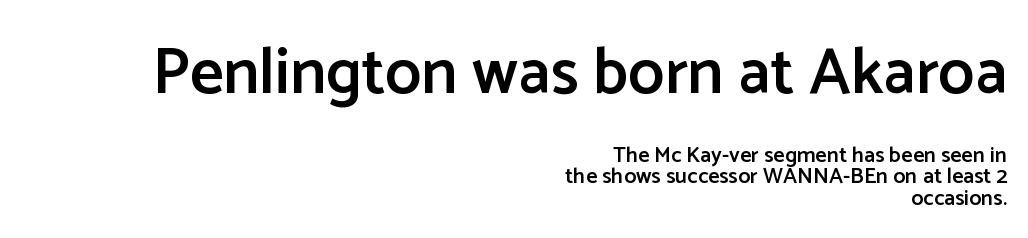
{"serif": "no", "italic": "no", "bold": "semi", "weight": "semibold", "width": "normal", "stroke_contrast": "low", "x_height": "medium", "monospaced": "no", "underline": "no", "align": "right", "line_spacing": "tight", "line_spacing_ratio": 0.98, "letter_spacing": "normal", "letter_spacing_em": 0.0, "larger_block": "first", "size_ratio": 2.95, "glyph_px": 65}
